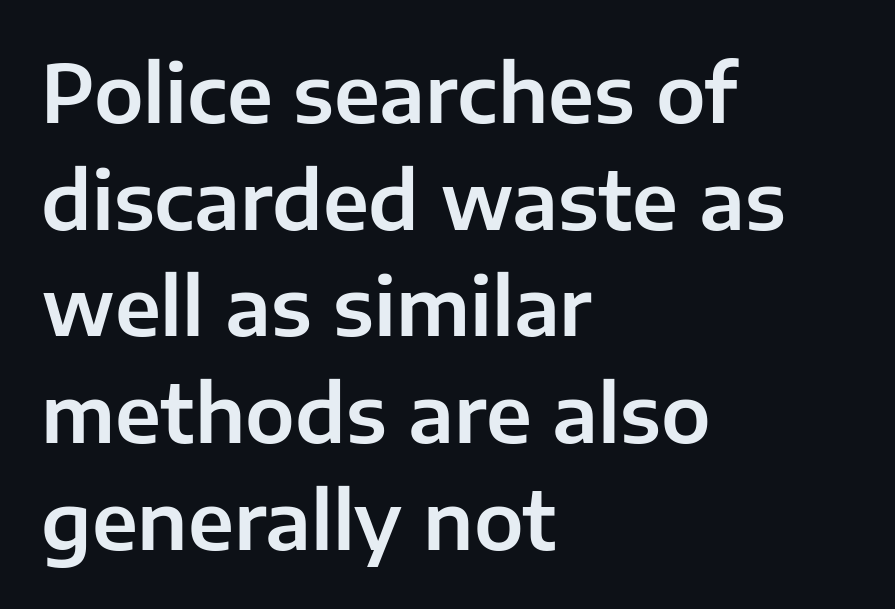
{"serif": "no", "italic": "no", "width": "normal", "stroke_contrast": "low", "x_height": "medium", "monospaced": "no", "underline": "no", "align": "left", "line_spacing": "normal", "line_spacing_ratio": 1.35, "letter_spacing": "normal", "letter_spacing_em": 0.0, "glyph_px": 79}
